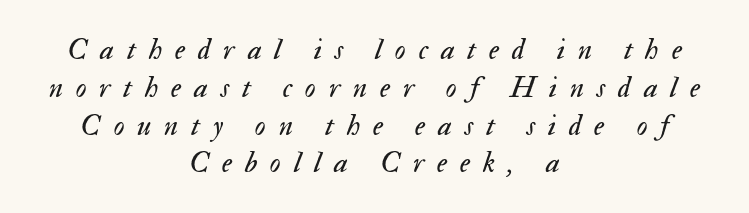
Does extra space separate the letters? Yes, quite a lot of it. Note the varied advance widths — an 'i' is clearly narrower than an 'm'. Reading down the column, the eye jumps a familiar distance to each next line. Notice how the stems are inclined rather than vertical — that's the hallmark of italics. The compositor balanced each line on the midline. No heavy texture on the line: the type isn't bold.
